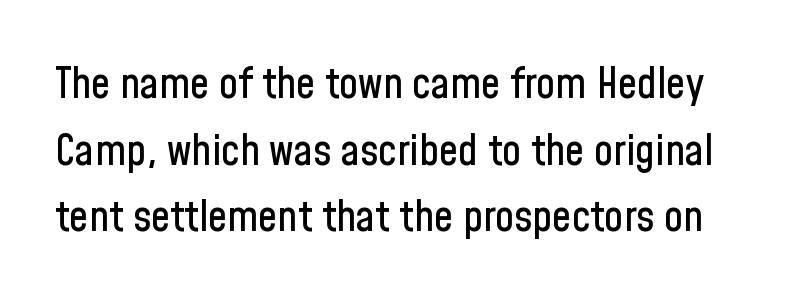
Compared with typical body copy, the letter spacing here is the same. Descenders hang freely into open space. This sample has the flowing, uneven cadence of proportional lettering. Vertical strokes here are truly vertical.
